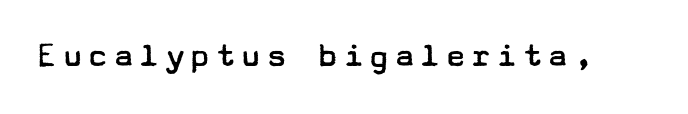
{"serif": "no", "italic": "no", "bold": "no", "weight": "regular", "width": "wide", "stroke_contrast": "low", "x_height": "medium", "underline": "no", "glyph_px": 36}
